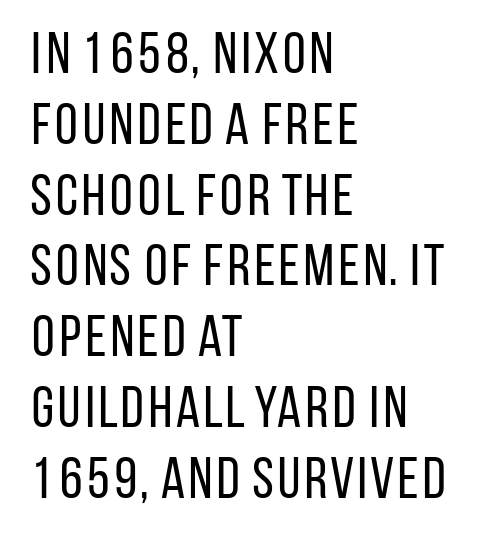
A typesetter would call this zero additional tracking. Plain, unruled lines of type. Ink coverage per letter is moderate at most. The rendering anchors every line to the left-hand side. Looks like regular typesetting: each glyph gets only the width it needs. The letters stand straight up with perfectly vertical stems.
